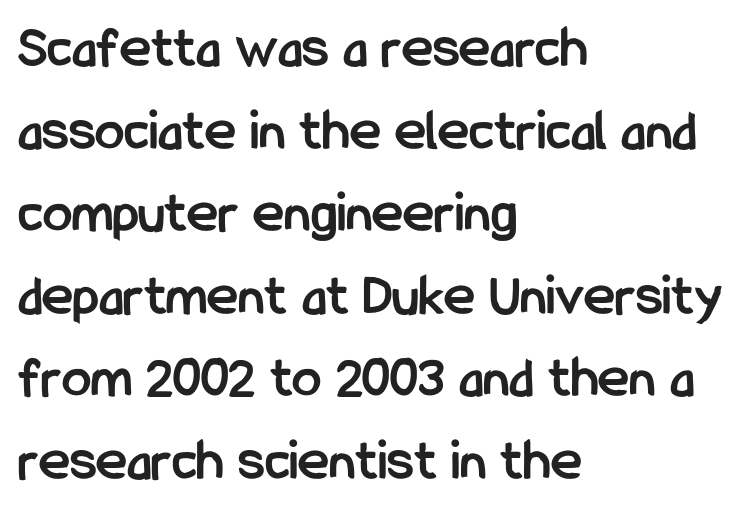
Q: Is the text bold? A: Yes.
Q: Is the text italic (slanted)? A: No, it is upright.
Q: Is the typeface a serif or a sans-serif typeface? A: Sans-serif.
Q: Is the text underlined? A: No.
Q: How is the paragraph aligned? A: Left-aligned.
Q: Is the spacing between letters normal or unusually wide? A: Normal.
Q: Is the spacing between lines tight, normal or loose? A: Normal.
Q: Width (condensed, normal, or wide)? A: Condensed.
Q: Stroke contrast? A: Low.
Q: x-height? A: Medium.
Q: Monospaced? A: No.
